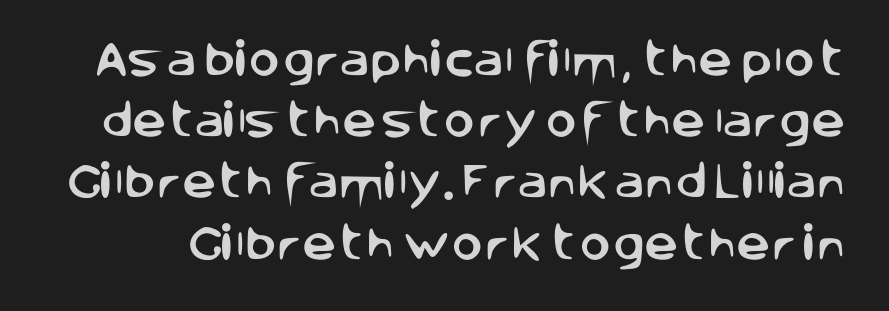
Q: Is the text italic (slanted)? A: No, it is upright.
Q: Is the typeface a serif or a sans-serif typeface? A: Sans-serif.
Q: Is the text underlined? A: No.
Q: Is the spacing between letters normal or unusually wide? A: Normal.
Q: Is the spacing between lines tight, normal or loose? A: Normal.
Q: Width (condensed, normal, or wide)? A: Normal.
Q: Stroke contrast? A: Low.
Q: x-height? A: Large.
Q: Monospaced? A: No.
